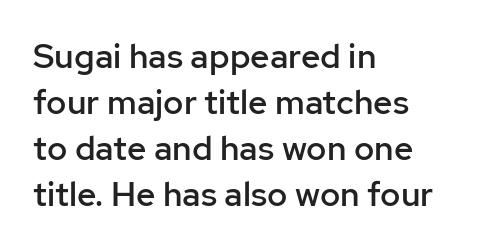
The image shows 34 px semibold sans-serif type, upright; set left-aligned, normal line spacing (1.35x), normal letter spacing, not underlined; low stroke contrast and a medium x-height.
